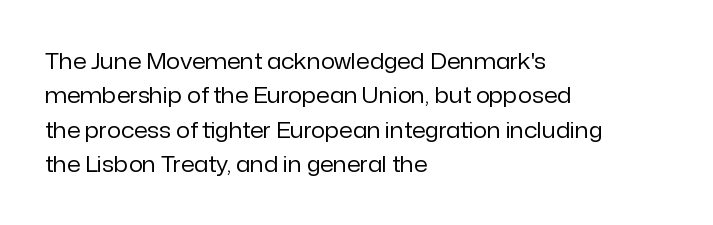
{"italic": "no", "bold": "no", "underline": "no", "align": "left", "line_spacing": "normal", "line_spacing_ratio": 1.56, "letter_spacing": "normal", "letter_spacing_em": 0.0, "glyph_px": 22}
